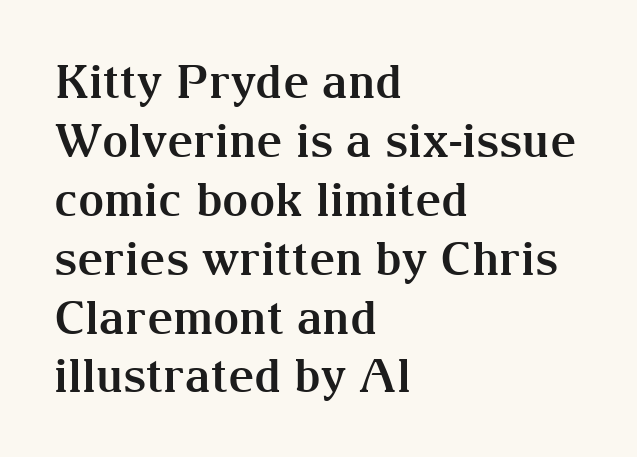
{"serif": "yes", "italic": "no", "bold": "yes", "weight": "bold", "width": "normal", "stroke_contrast": "medium", "x_height": "medium", "monospaced": "no", "underline": "no", "align": "left", "line_spacing": "normal", "line_spacing_ratio": 1.28, "letter_spacing": "normal", "letter_spacing_em": 0.0, "glyph_px": 46}
